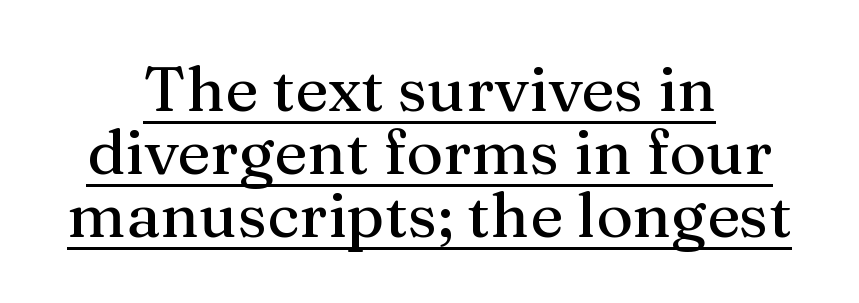
Here the designer chose a conventional face with non-uniform glyph widths. Where is the straight margin? There isn't one; the lines are centered. This rendering leaves character spacing at its baseline value. The face used here is seriffed, in the tradition of book romans.
